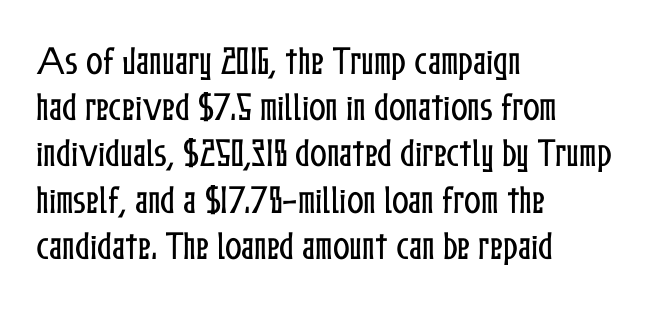
{"italic": "no", "width": "condensed", "stroke_contrast": "low", "x_height": "medium", "monospaced": "no", "underline": "no", "align": "left", "line_spacing": "normal", "line_spacing_ratio": 1.49, "letter_spacing": "normal", "letter_spacing_em": 0.0, "glyph_px": 31}
